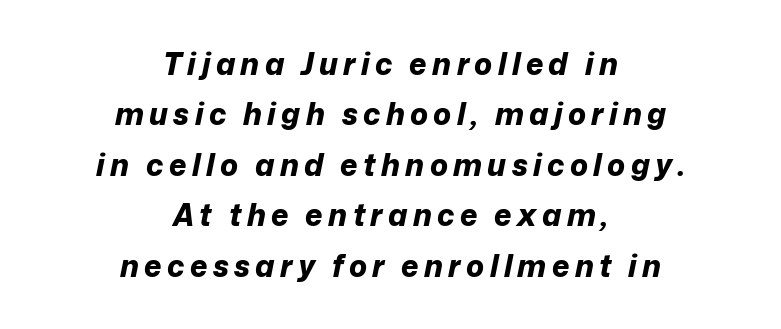
The image shows 30 px bold type, italic (leaning right); set centered, normal line spacing (1.68x), not underlined; low stroke contrast and a medium x-height.
